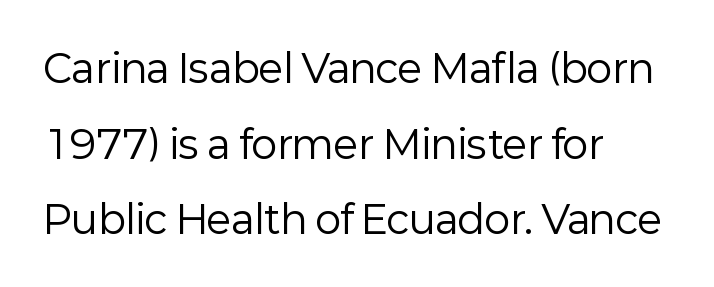
{"serif": "no", "italic": "no", "bold": "no", "weight": "regular", "width": "normal", "stroke_contrast": "low", "x_height": "medium", "monospaced": "no", "underline": "no", "align": "left", "line_spacing": "loose", "line_spacing_ratio": 1.94, "letter_spacing": "normal", "letter_spacing_em": 0.0, "glyph_px": 39}
